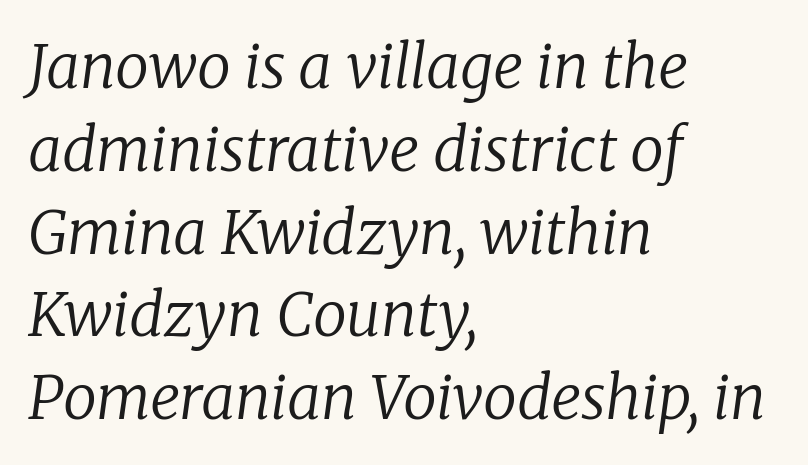
{"serif": "yes", "italic": "yes", "lean": "right", "slant_degrees": 8, "bold": "no", "weight": "regular", "width": "normal", "stroke_contrast": "low", "x_height": "medium", "monospaced": "no", "underline": "no", "align": "left", "line_spacing": "normal", "line_spacing_ratio": 1.38, "letter_spacing": "normal", "letter_spacing_em": 0.0, "glyph_px": 60}
